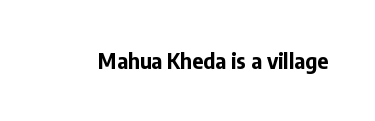
The letterforms sit shoulder to shoulder at normal distance. These lines were composed using upright roman letters. Check the space under the baseline: it is left empty. The sample has been set heavy, in full bold.
